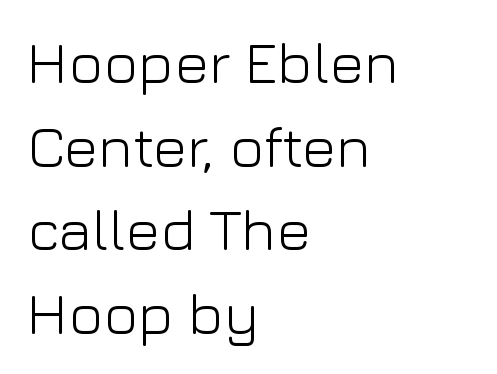
Is there any slant? The stems are plumb. Stems and bowls with no extra thickness — not bold. Letter spacing: default. Horizontally, the lines are justified to the leading edge only. The text was rendered using a sans face with plain stroke endings.
